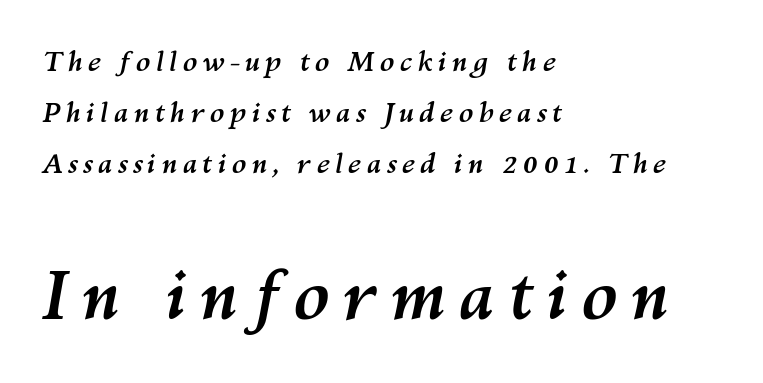
{"italic": "yes", "lean": "right", "slant_degrees": 10, "bold": "yes", "weight": "semibold", "width": "normal", "stroke_contrast": "medium", "x_height": "medium", "monospaced": "no", "underline": "no", "align": "left", "line_spacing_ratio": 1.89, "larger_block": "second", "size_ratio": 2.48, "glyph_px": 67}
